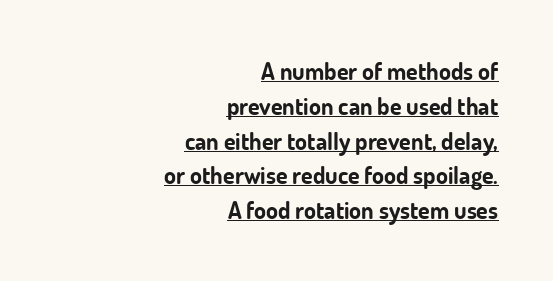
{"italic": "no", "bold": "yes", "underline": "yes", "align": "right", "line_spacing": "normal", "line_spacing_ratio": 1.45, "letter_spacing": "normal", "letter_spacing_em": 0.0, "glyph_px": 24}
